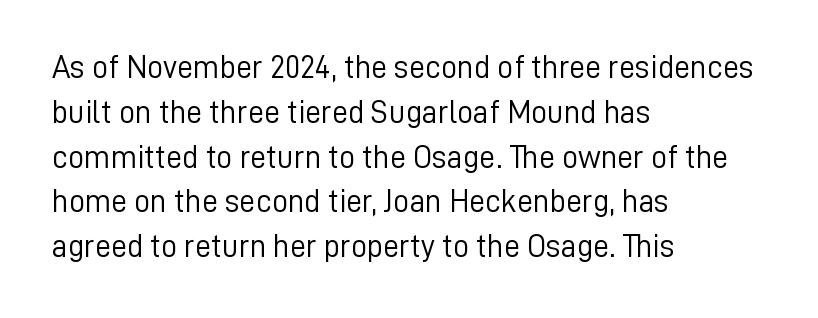
Q: Is the text bold? A: No.
Q: Is the text italic (slanted)? A: No, it is upright.
Q: Is the typeface a serif or a sans-serif typeface? A: Sans-serif.
Q: Is the text underlined? A: No.
Q: How is the paragraph aligned? A: Left-aligned.
Q: Is the spacing between letters normal or unusually wide? A: Normal.
Q: Is the spacing between lines tight, normal or loose? A: Normal.
Q: Width (condensed, normal, or wide)? A: Normal.
Q: Stroke contrast? A: Low.
Q: x-height? A: Medium.
Q: Monospaced? A: No.
